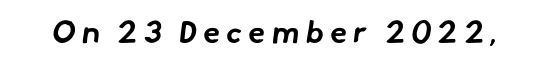
The image shows 31 px bold sans-serif type; set unusually wide letter spacing (+0.2 em), not underlined; low stroke contrast and a small x-height.
